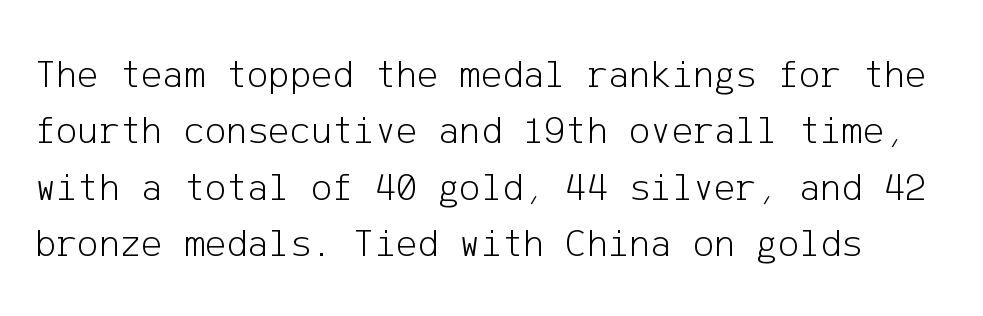
{"serif": "no", "italic": "no", "bold": "no", "weight": "light", "width": "normal", "stroke_contrast": "low", "x_height": "medium", "underline": "no", "line_spacing": "normal", "line_spacing_ratio": 1.41, "letter_spacing": "normal", "letter_spacing_em": 0.0, "glyph_px": 40}
